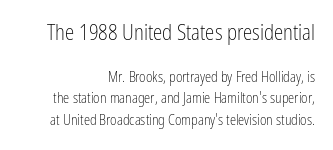
The typesetting does not lean heavy: it is not bold. The space directly below the letters is spotless. Leading matches the norm, producing a regular column. A student would notice the top passage is typeset larger than what follows. This sample is right-justified, so line beginnings fall wherever the words allow. Short note: letters normally spaced.
